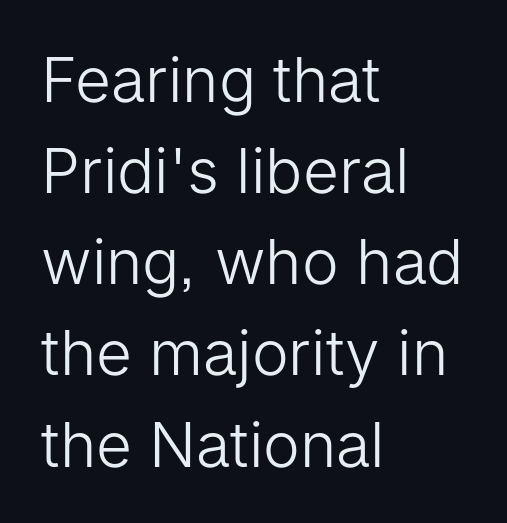
Nope, no serifs anywhere on these letters. Here the designer chose a conventional face with non-uniform glyph widths. Any mark beneath the type? The region is blank. Typeset ragged right — the left edge is the straight one.
